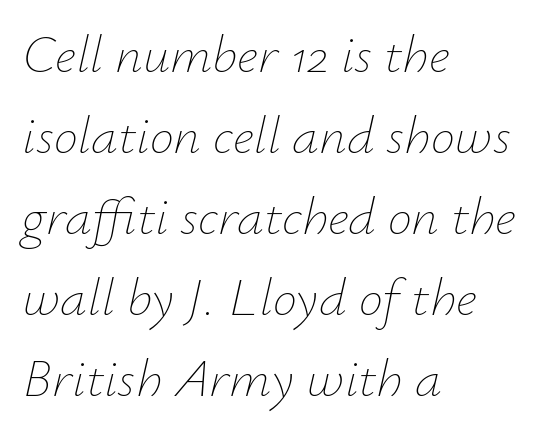
Q: Is the text bold? A: No.
Q: Is the text italic (slanted)? A: Yes, it leans right by about 12 degrees.
Q: Is the text underlined? A: No.
Q: How is the paragraph aligned? A: Left-aligned.
Q: Is the spacing between letters normal or unusually wide? A: Normal.
Q: Is the spacing between lines tight, normal or loose? A: Normal.
Q: Width (condensed, normal, or wide)? A: Normal.
Q: Stroke contrast? A: Low.
Q: x-height? A: Small.
Q: Monospaced? A: No.
